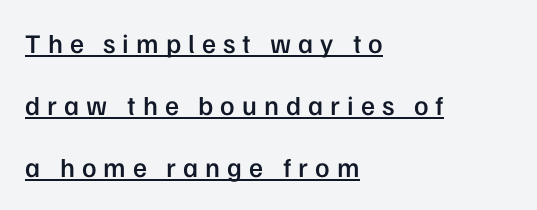
The image shows 27 px text type, upright; set left-aligned, loose line spacing (2.3x), unusually wide letter spacing (+0.26 em), underlined.
